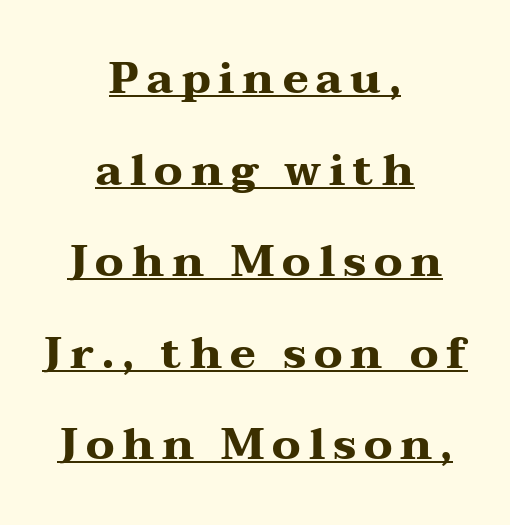
The image shows 44 px heavy, wide serif type, upright; set centered, loose line spacing (2.08x), underlined; medium stroke contrast and a medium x-height.
